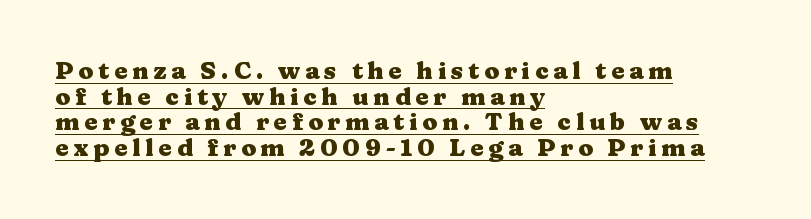
{"italic": "no", "bold": "yes", "underline": "yes", "align": "left", "line_spacing": "tight", "line_spacing_ratio": 1.07, "letter_spacing": "wide", "letter_spacing_em": 0.2, "glyph_px": 24}
